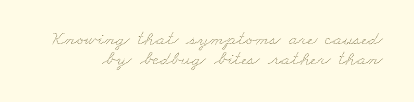
{"bold": "no", "underline": "no", "line_spacing": "tight", "line_spacing_ratio": 0.99, "letter_spacing": "normal", "letter_spacing_em": 0.0, "glyph_px": 20}
